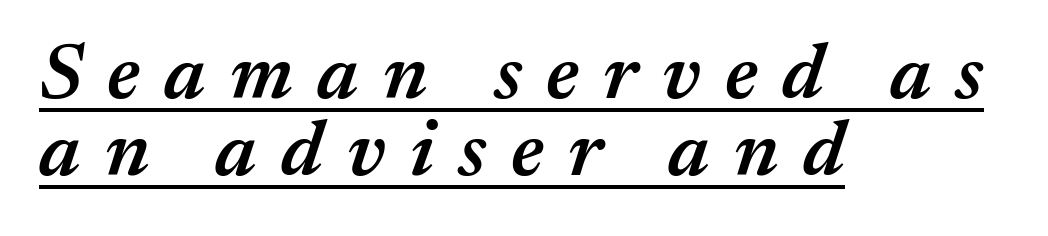
{"italic": "yes", "lean": "right", "slant_degrees": 17, "bold": "semi", "weight": "semibold", "width": "normal", "stroke_contrast": "medium", "x_height": "medium", "monospaced": "no", "underline": "yes", "align": "left", "line_spacing": "tight", "line_spacing_ratio": 0.98, "letter_spacing": "wide", "letter_spacing_em": 0.31, "glyph_px": 79}
